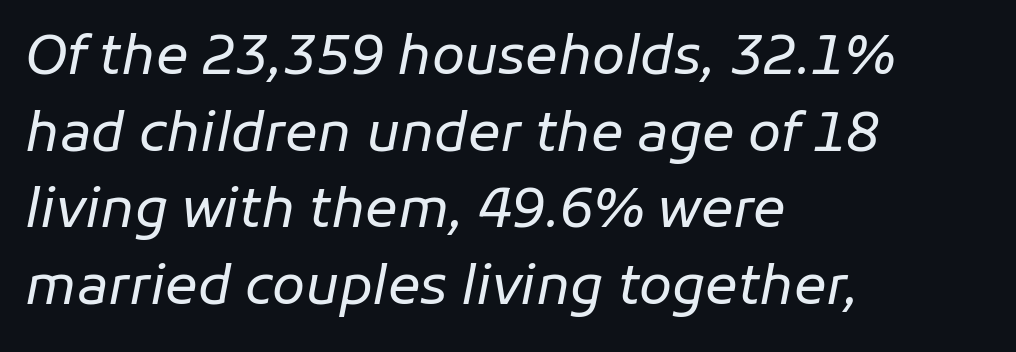
Q: Is the text bold? A: No.
Q: Is the text italic (slanted)? A: Yes, it leans right by about 11 degrees.
Q: Is the text underlined? A: No.
Q: How is the paragraph aligned? A: Left-aligned.
Q: Is the spacing between letters normal or unusually wide? A: Normal.
Q: Is the spacing between lines tight, normal or loose? A: Normal.
Q: Width (condensed, normal, or wide)? A: Normal.
Q: Stroke contrast? A: Low.
Q: x-height? A: Medium.
Q: Monospaced? A: No.
